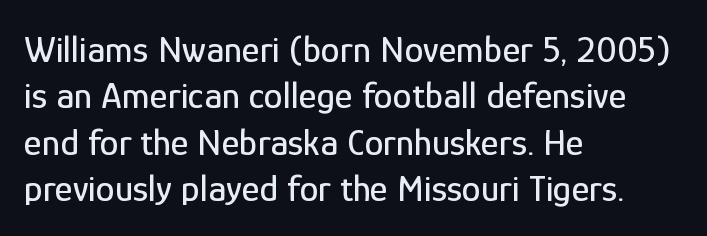
If you drew a ruler down the left edge, every line would touch it. If you drew a line through each stem, it would be perfectly vertical. Nothing sits at the stroke ends, so this counts as sans-serif. You could call the tracking neutral — neither tight nor loose. Each letter keeps its own natural width here, so spacing adapts to shape. The glyphs are unaccompanied by any horizontal stroke below them.
